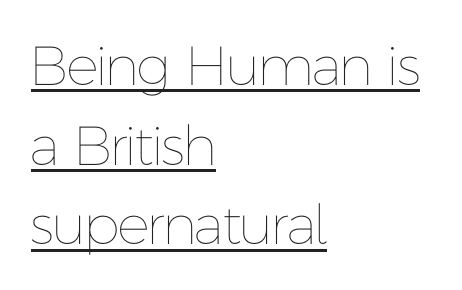
Notice how the passage keeps a crisp vertical edge on the left only. The typography opts for an upright posture over an oblique one. Summary of weight: not heavy and not bold. Somebody hit Ctrl+U on this one — the words are underlined. Horizontal bands of white between lines are of average thickness. The letters sit at their default tracking, neither squeezed nor spread.
